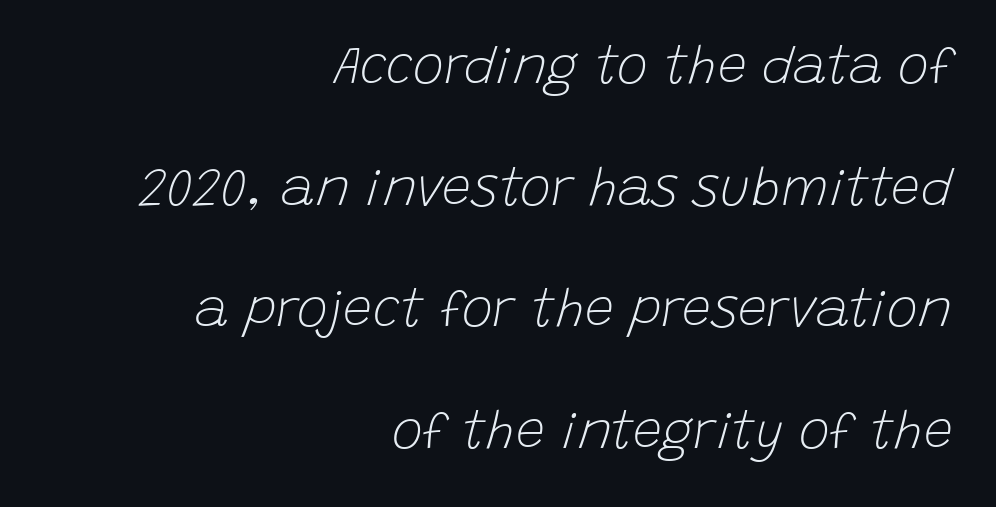
The characters are drawn with everyday or finer stroke widths. Here the designer chose a conventional face with non-uniform glyph widths. Every character sits at an angle, as italics do. These lines stand farther apart than default settings would place them.
